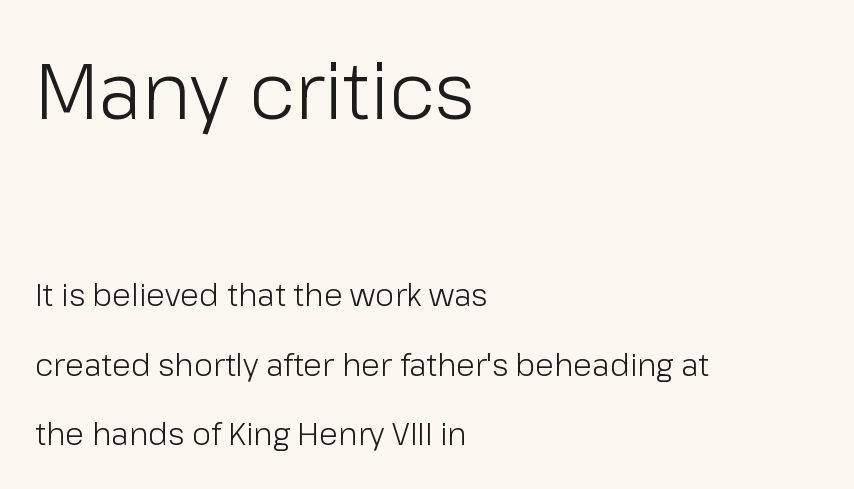
{"serif": "no", "italic": "no", "bold": "no", "weight": "light", "width": "normal", "stroke_contrast": "low", "x_height": "medium", "monospaced": "no", "underline": "no", "align": "left", "line_spacing": "loose", "line_spacing_ratio": 2.24, "letter_spacing": "normal", "letter_spacing_em": 0.0, "larger_block": "first", "size_ratio": 2.52, "glyph_px": 78}
